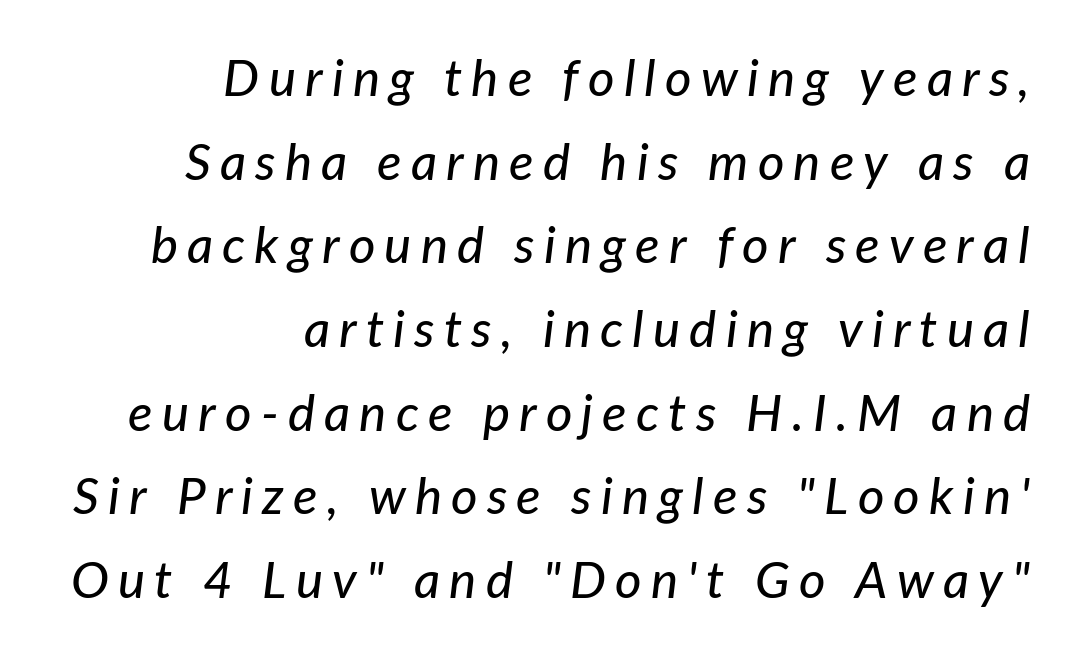
One-word summary of the alignment: right. Spacing verdict: proportional, widths tailored to each character. The passage shown is not underscored anywhere. The face used here has a pronounced slope to its letters.
